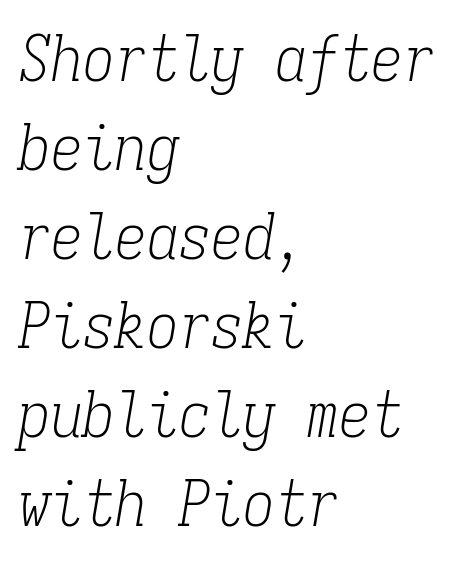
Q: Is the text bold? A: No.
Q: Is the text italic (slanted)? A: Yes, it leans right by about 9 degrees.
Q: Is the typeface a serif or a sans-serif typeface? A: Serif.
Q: Is the text underlined? A: No.
Q: How is the paragraph aligned? A: Left-aligned.
Q: Is the spacing between letters normal or unusually wide? A: Normal.
Q: Is the spacing between lines tight, normal or loose? A: Normal.
Q: Width (condensed, normal, or wide)? A: Condensed.
Q: Stroke contrast? A: Low.
Q: x-height? A: Medium.
Q: Monospaced? A: Yes.
